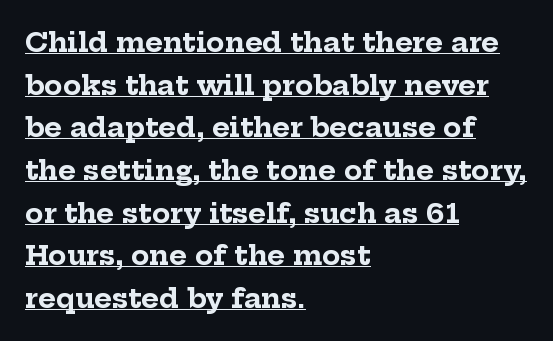
{"italic": "no", "bold": "yes", "underline": "yes", "align": "left", "line_spacing": "normal", "line_spacing_ratio": 1.58, "letter_spacing": "normal", "letter_spacing_em": 0.0, "glyph_px": 27}
